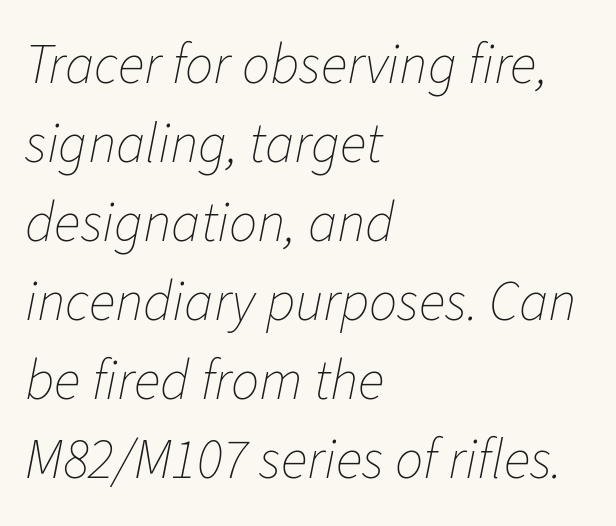
{"italic": "yes", "lean": "right", "slant_degrees": 11, "bold": "no", "weight": "thin", "width": "normal", "stroke_contrast": "low", "x_height": "medium", "monospaced": "no", "underline": "no", "align": "left", "line_spacing": "normal", "line_spacing_ratio": 1.41, "letter_spacing": "normal", "letter_spacing_em": 0.0, "glyph_px": 56}
